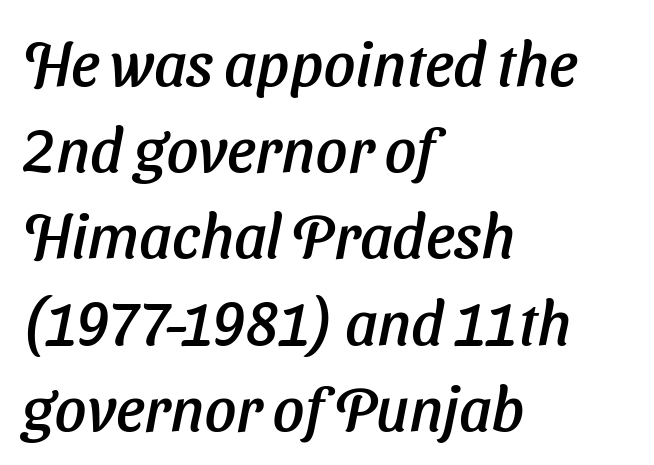
{"width": "normal", "stroke_contrast": "low", "x_height": "medium", "monospaced": "no", "underline": "no", "align": "left", "line_spacing": "normal", "line_spacing_ratio": 1.39, "letter_spacing": "normal", "letter_spacing_em": 0.0, "glyph_px": 62}
